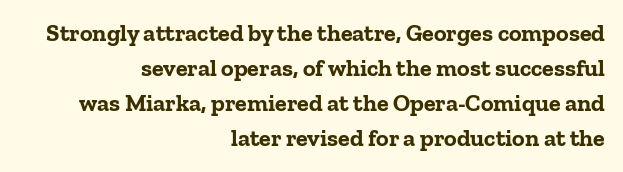
The image shows 24 px bold type, upright; set right-aligned, normal line spacing (1.46x), normal letter spacing, not underlined.
